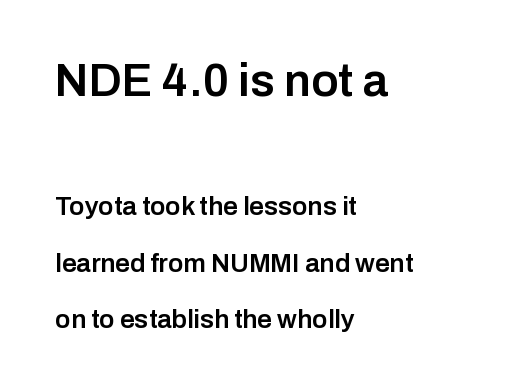
{"serif": "no", "italic": "no", "bold": "semi", "weight": "semibold", "width": "normal", "stroke_contrast": "low", "x_height": "medium", "monospaced": "no", "underline": "no", "align": "left", "line_spacing": "loose", "line_spacing_ratio": 2.18, "letter_spacing": "normal", "letter_spacing_em": 0.0, "larger_block": "first", "size_ratio": 1.77, "glyph_px": 46}
